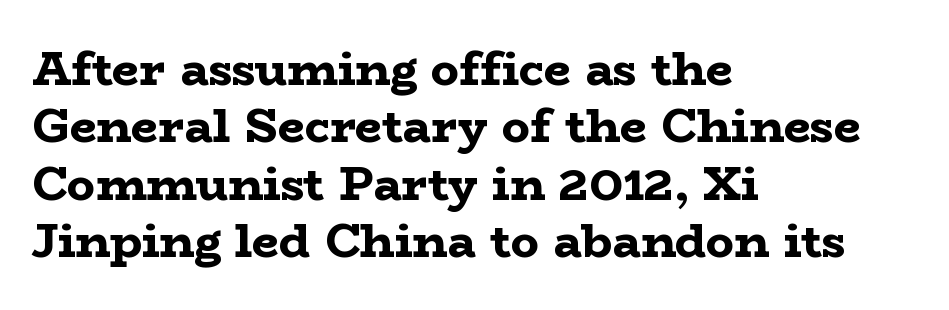
Q: Is the text bold? A: Yes.
Q: Is the text italic (slanted)? A: No, it is upright.
Q: Is the typeface a serif or a sans-serif typeface? A: Serif.
Q: Is the text underlined? A: No.
Q: How is the paragraph aligned? A: Left-aligned.
Q: Is the spacing between letters normal or unusually wide? A: Normal.
Q: Width (condensed, normal, or wide)? A: Wide.
Q: Stroke contrast? A: Low.
Q: x-height? A: Medium.
Q: Monospaced? A: No.
